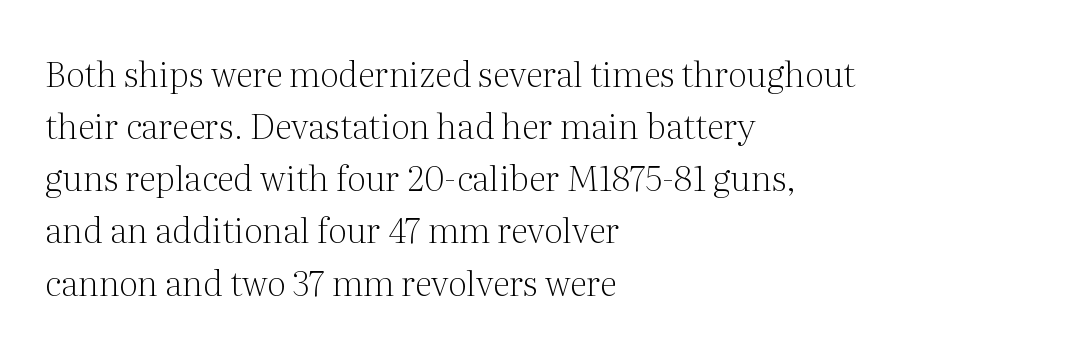
Posture: upright roman. The setting favours the left margin, as ordinary paragraphs usually do. The face used here is proportionally spaced, like ordinary book or web type. The area under the type is left untouched. The gaps between neighbouring characters are ordinary and unremarkable. The designer went with a serif here, giving each stem small feet.
